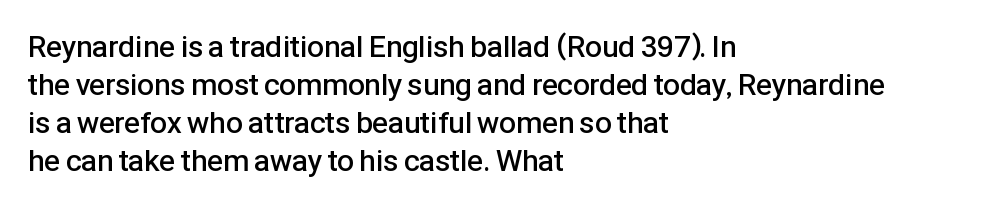
Q: Is the text bold? A: Semi-bold.
Q: Is the text italic (slanted)? A: No, it is upright.
Q: Is the typeface a serif or a sans-serif typeface? A: Sans-serif.
Q: Is the text underlined? A: No.
Q: How is the paragraph aligned? A: Left-aligned.
Q: Is the spacing between letters normal or unusually wide? A: Normal.
Q: Is the spacing between lines tight, normal or loose? A: Normal.
Q: Width (condensed, normal, or wide)? A: Normal.
Q: Stroke contrast? A: Low.
Q: x-height? A: Medium.
Q: Monospaced? A: No.
